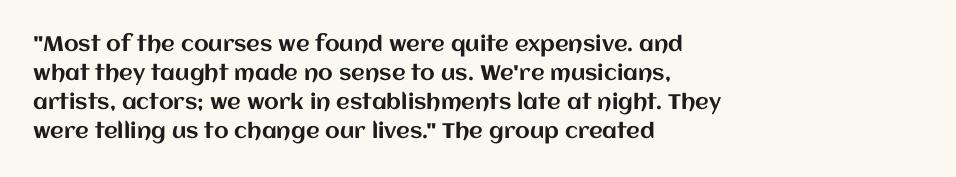
Does the leading feel generous? No, just average. Nobody touched the tracking dial on this one. This is the regular roman posture of the typeface. Visually the block forms a straight wall on the left and a jagged coastline on the right.
